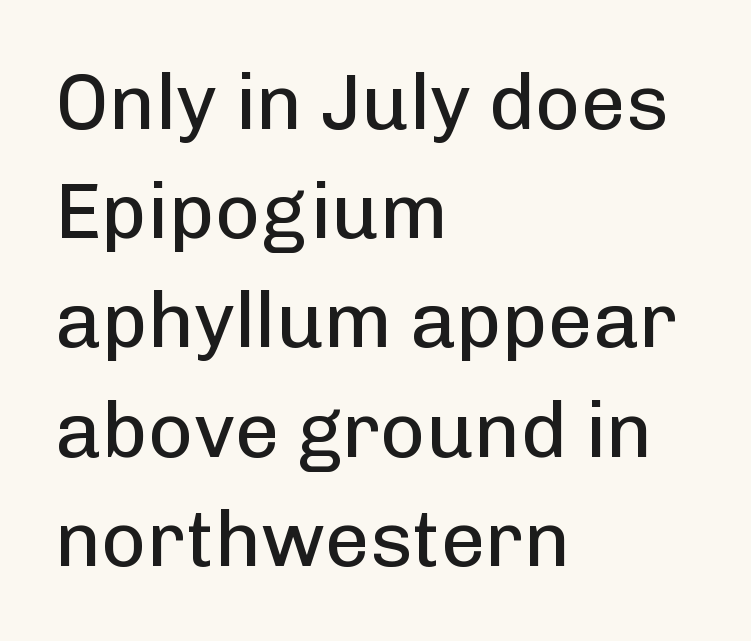
The image shows 78 px regular-weight sans-serif type, upright; set left-aligned, normal line spacing (1.4x), normal letter spacing, not underlined; low stroke contrast and a medium x-height.
